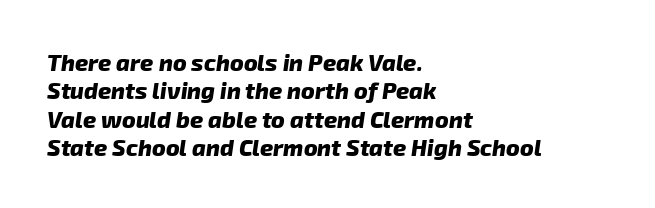
{"bold": "yes", "underline": "no", "align": "left", "line_spacing_ratio": 1.23, "letter_spacing": "normal", "letter_spacing_em": 0.0, "glyph_px": 23}
